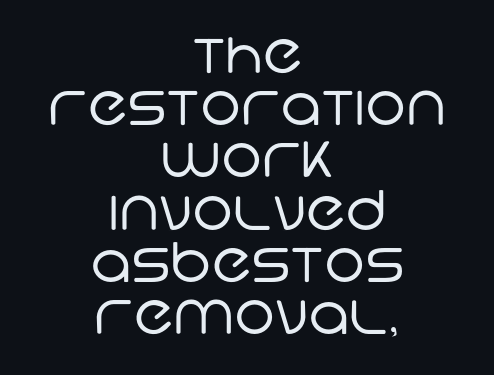
Q: Is the text bold? A: No.
Q: Is the typeface a serif or a sans-serif typeface? A: Sans-serif.
Q: Is the text underlined? A: No.
Q: How is the paragraph aligned? A: Centered.
Q: Is the spacing between letters normal or unusually wide? A: Normal.
Q: Is the spacing between lines tight, normal or loose? A: Tight.
Q: Width (condensed, normal, or wide)? A: Normal.
Q: Stroke contrast? A: Low.
Q: x-height? A: Large.
Q: Monospaced? A: No.
